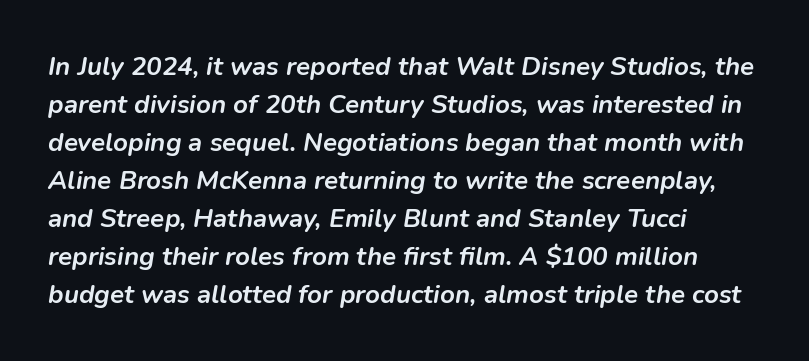
{"italic": "yes", "lean": "right", "slant_degrees": 9, "bold": "yes", "underline": "no", "align": "left", "line_spacing": "normal", "line_spacing_ratio": 1.46, "letter_spacing": "normal", "letter_spacing_em": 0.0, "glyph_px": 26}
